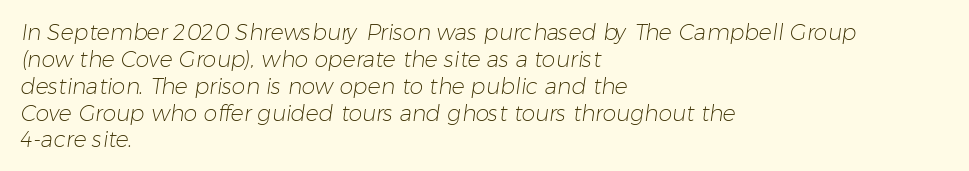
Has an underline been added? It has not. Layout note: lines flush left. The face looks like a standard text weight, possibly lighter. Caption: standard tracking, unaltered.
